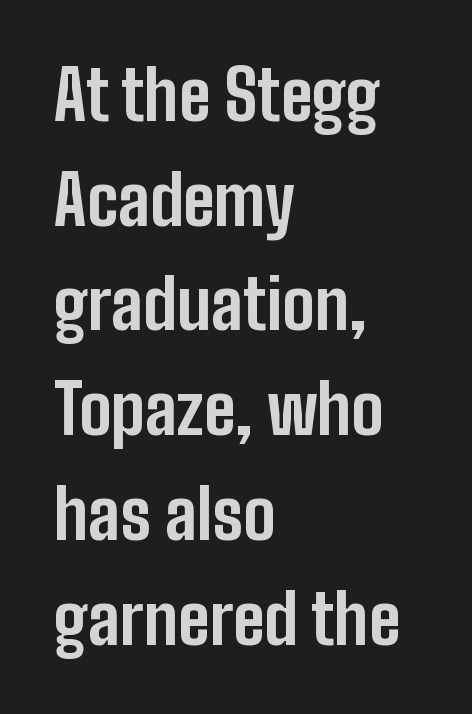
Q: Is the text bold? A: Yes.
Q: Is the text italic (slanted)? A: No, it is upright.
Q: Is the typeface a serif or a sans-serif typeface? A: Sans-serif.
Q: Is the text underlined? A: No.
Q: How is the paragraph aligned? A: Left-aligned.
Q: Is the spacing between letters normal or unusually wide? A: Normal.
Q: Is the spacing between lines tight, normal or loose? A: Normal.
Q: Width (condensed, normal, or wide)? A: Condensed.
Q: Stroke contrast? A: Low.
Q: x-height? A: Medium.
Q: Monospaced? A: No.
